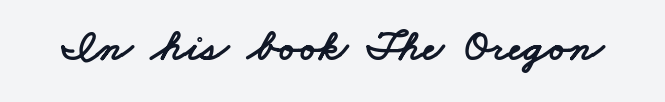
The image shows 45 px wide sans-serif type; set normal letter spacing, not underlined; low stroke contrast and a small x-height.
